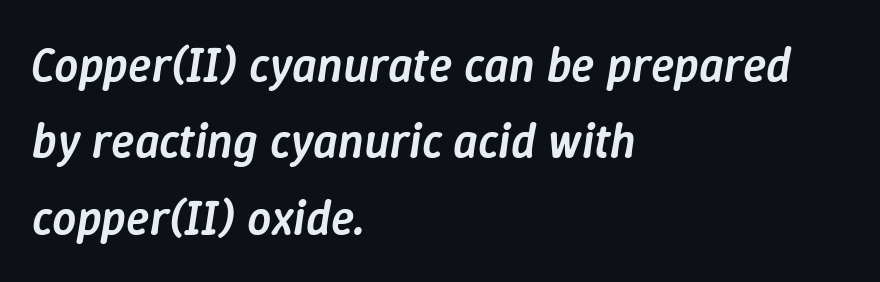
A typesetter would call this proportional, since set widths differ per character. Students, this is semibold: more ink than regular, less than bold. Unmarked baselines from the first word to the last. The tracking reads as untouched default to a designer's eye.
